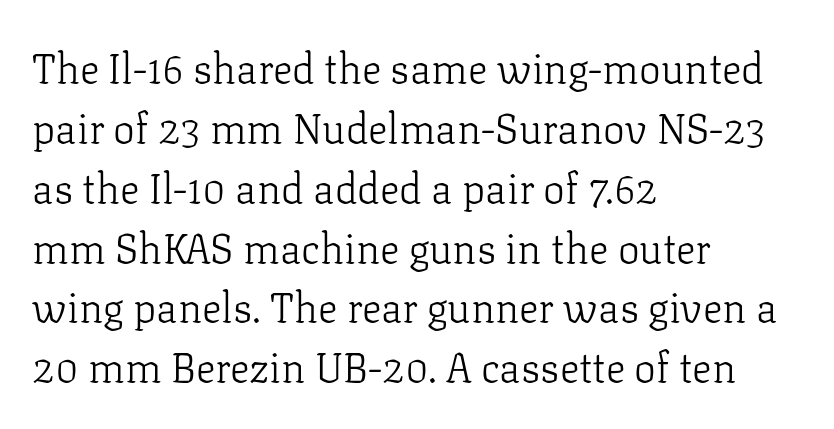
Q: Is the text bold? A: No.
Q: Is the text italic (slanted)? A: No, it is upright.
Q: Is the typeface a serif or a sans-serif typeface? A: Serif.
Q: Is the text underlined? A: No.
Q: How is the paragraph aligned? A: Left-aligned.
Q: Is the spacing between letters normal or unusually wide? A: Normal.
Q: Is the spacing between lines tight, normal or loose? A: Normal.
Q: Width (condensed, normal, or wide)? A: Normal.
Q: Stroke contrast? A: Low.
Q: x-height? A: Medium.
Q: Monospaced? A: No.
